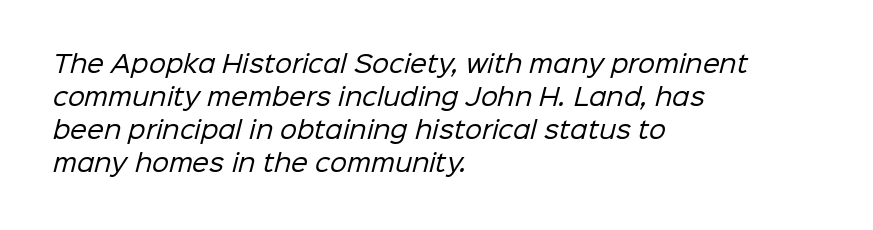
Bold? No — there's no thickening of the strokes. All the whitespace from short lines collects on the right. The rendering keeps characters at their native spacing. Summary of vertical rhythm: regular, with standard interline spacing. Anything drawn beneath the words? Only blank space.
